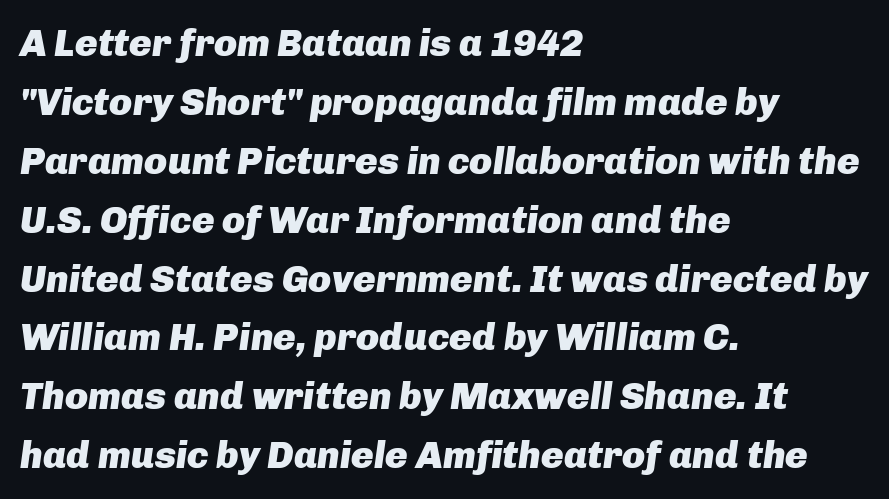
{"italic": "yes", "lean": "right", "slant_degrees": 8, "bold": "yes", "weight": "heavy", "width": "normal", "stroke_contrast": "low", "x_height": "medium", "monospaced": "no", "underline": "no", "align": "left", "line_spacing": "normal", "line_spacing_ratio": 1.55, "letter_spacing": "normal", "letter_spacing_em": 0.0, "glyph_px": 38}
